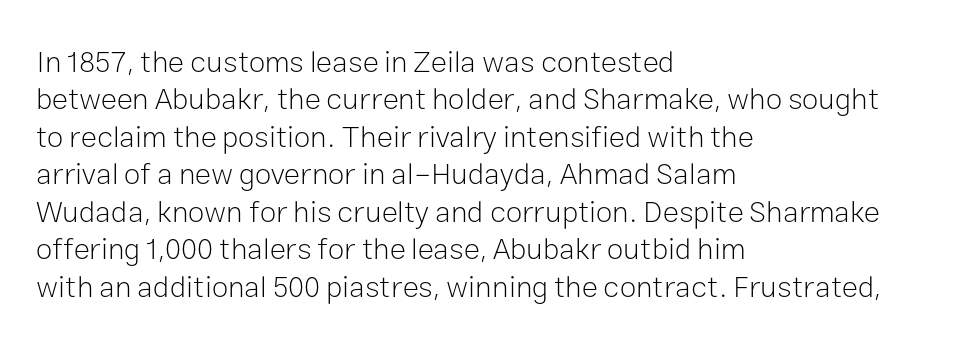
{"serif": "no", "italic": "no", "bold": "no", "weight": "light", "width": "normal", "stroke_contrast": "low", "x_height": "medium", "monospaced": "no", "underline": "no", "align": "left", "line_spacing": "normal", "line_spacing_ratio": 1.25, "letter_spacing": "normal", "letter_spacing_em": 0.0, "glyph_px": 30}
